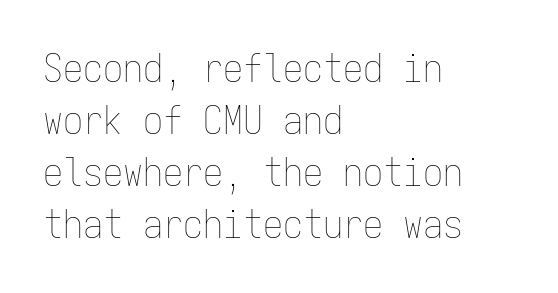
Q: Is the text bold? A: No.
Q: Is the text italic (slanted)? A: No, it is upright.
Q: Is the text underlined? A: No.
Q: How is the paragraph aligned? A: Left-aligned.
Q: Is the spacing between letters normal or unusually wide? A: Normal.
Q: Is the spacing between lines tight, normal or loose? A: Normal.
Q: Width (condensed, normal, or wide)? A: Condensed.
Q: Stroke contrast? A: Low.
Q: x-height? A: Medium.
Q: Monospaced? A: Yes.
